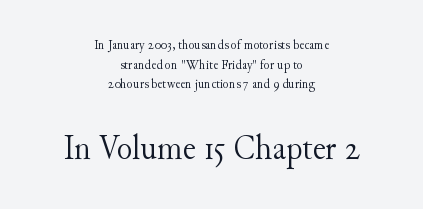
Q: Is the text bold? A: No.
Q: Is the text italic (slanted)? A: No, it is upright.
Q: Is the typeface a serif or a sans-serif typeface? A: Serif.
Q: Is the text underlined? A: No.
Q: How is the paragraph aligned? A: Centered.
Q: Is the spacing between letters normal or unusually wide? A: Normal.
Q: Is the spacing between lines tight, normal or loose? A: Normal.
Q: Which block of text is set in a larger size, the first (top) or the second (bottom)? A: The second (bottom) one.
Q: Width (condensed, normal, or wide)? A: Normal.
Q: Stroke contrast? A: Medium.
Q: x-height? A: Small.
Q: Monospaced? A: No.
